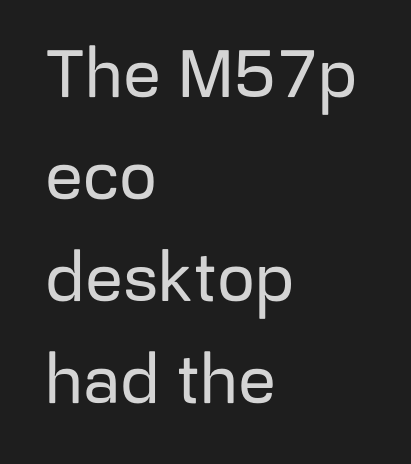
Q: Is the text italic (slanted)? A: No, it is upright.
Q: Is the typeface a serif or a sans-serif typeface? A: Sans-serif.
Q: Is the text underlined? A: No.
Q: How is the paragraph aligned? A: Left-aligned.
Q: Is the spacing between letters normal or unusually wide? A: Normal.
Q: Is the spacing between lines tight, normal or loose? A: Normal.
Q: Width (condensed, normal, or wide)? A: Normal.
Q: Stroke contrast? A: Low.
Q: x-height? A: Medium.
Q: Monospaced? A: No.
